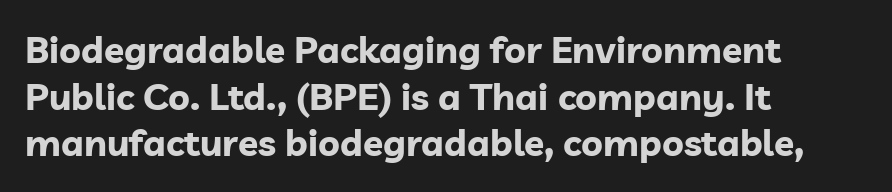
The image shows 37 px bold sans-serif type, upright; set left-aligned, normal line spacing (1.26x), normal letter spacing, not underlined; low stroke contrast and a medium x-height.
